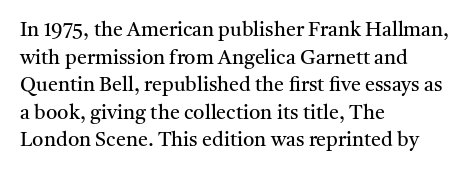
Q: Is the text bold? A: No.
Q: Is the text italic (slanted)? A: No, it is upright.
Q: Is the text underlined? A: No.
Q: How is the paragraph aligned? A: Left-aligned.
Q: Is the spacing between letters normal or unusually wide? A: Normal.
Q: Is the spacing between lines tight, normal or loose? A: Normal.
